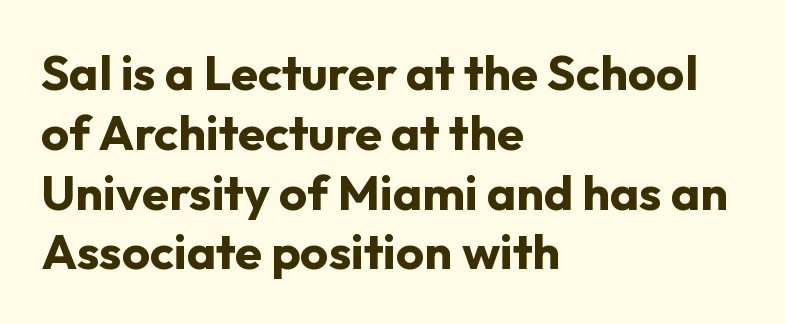
{"serif": "no", "italic": "no", "bold": "yes", "weight": "bold", "width": "normal", "stroke_contrast": "low", "x_height": "medium", "monospaced": "no", "underline": "no", "align": "left", "line_spacing_ratio": 1.22, "letter_spacing": "normal", "letter_spacing_em": 0.0, "glyph_px": 49}
